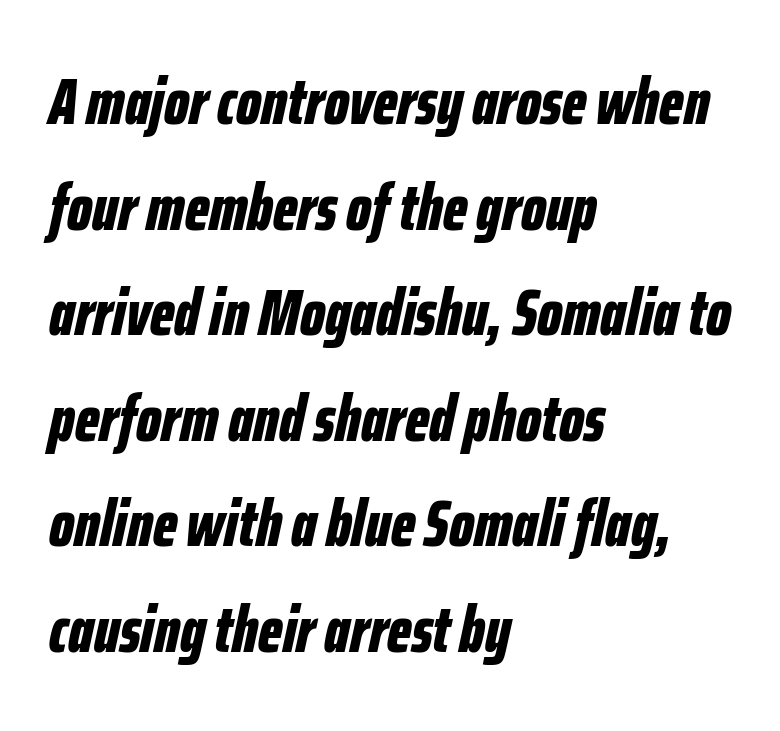
The font is running at its bold setting. You can tell it's italic because the verticals aren't actually vertical. Compared with typical body copy, the letter spacing here is the same. These lines stack with their left ends in a neat column. You could not count columns in this text — the font is proportionally spaced.
